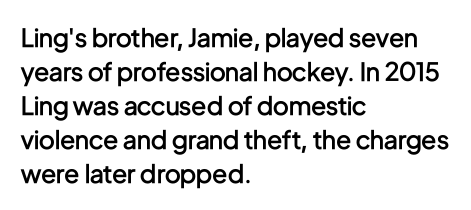
The image shows 25 px text type, upright; set left-aligned, normal line spacing (1.36x), normal letter spacing, not underlined.
